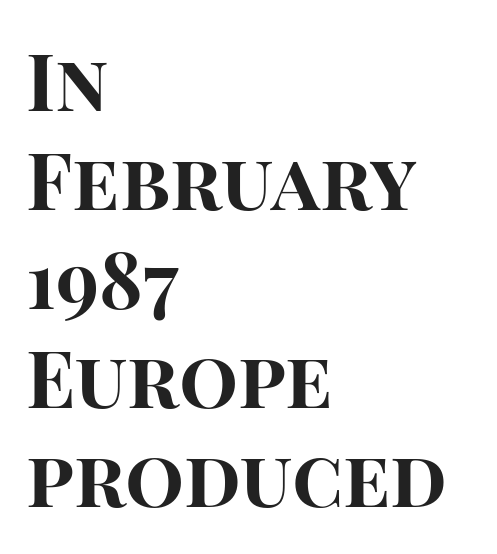
Q: Is the text bold? A: Yes.
Q: Is the text italic (slanted)? A: No, it is upright.
Q: Is the typeface a serif or a sans-serif typeface? A: Sans-serif.
Q: Is the text underlined? A: No.
Q: How is the paragraph aligned? A: Left-aligned.
Q: Is the spacing between letters normal or unusually wide? A: Normal.
Q: Is the spacing between lines tight, normal or loose? A: Normal.
Q: Width (condensed, normal, or wide)? A: Normal.
Q: Stroke contrast? A: High.
Q: x-height? A: Large.
Q: Monospaced? A: No.
